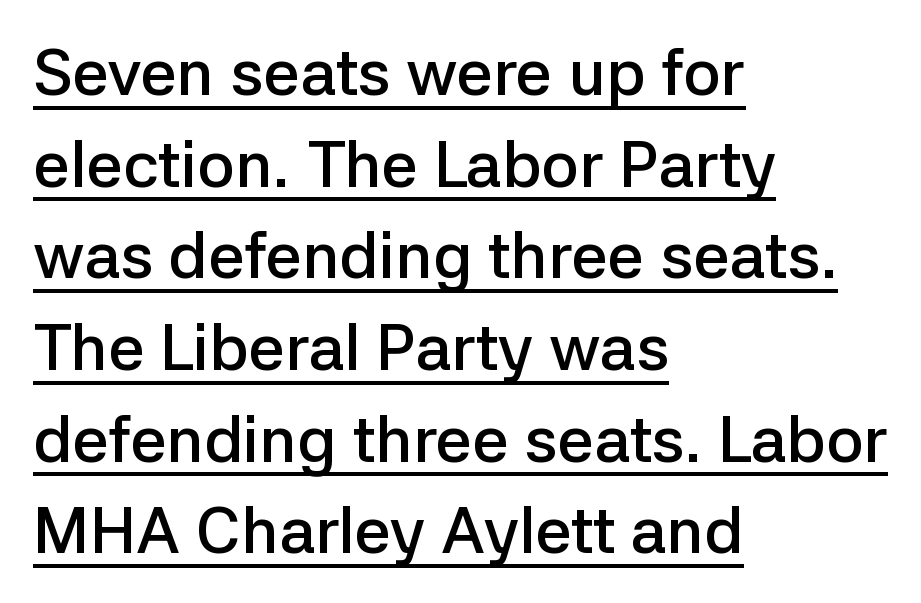
Q: Is the text bold? A: Semi-bold.
Q: Is the text italic (slanted)? A: No, it is upright.
Q: Is the typeface a serif or a sans-serif typeface? A: Sans-serif.
Q: Is the text underlined? A: Yes.
Q: How is the paragraph aligned? A: Left-aligned.
Q: Is the spacing between letters normal or unusually wide? A: Normal.
Q: Is the spacing between lines tight, normal or loose? A: Normal.
Q: Width (condensed, normal, or wide)? A: Normal.
Q: Stroke contrast? A: Low.
Q: x-height? A: Medium.
Q: Monospaced? A: No.
